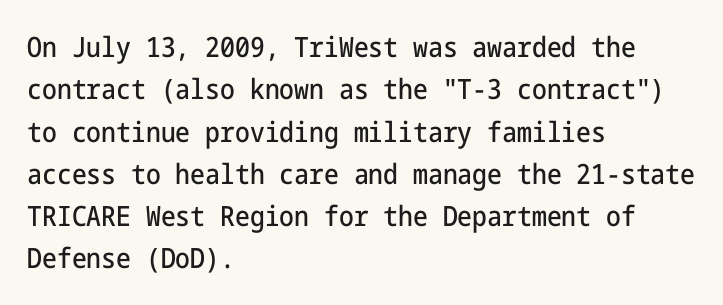
The image shows 28 px condensed sans-serif type, upright; set left-aligned, normal line spacing (1.51x), normal letter spacing, not underlined; low stroke contrast and a medium x-height.
